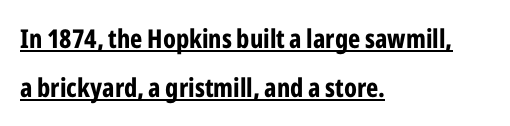
The image shows 26 px bold type, upright; set left-aligned, loose line spacing (1.9x), normal letter spacing, underlined.
